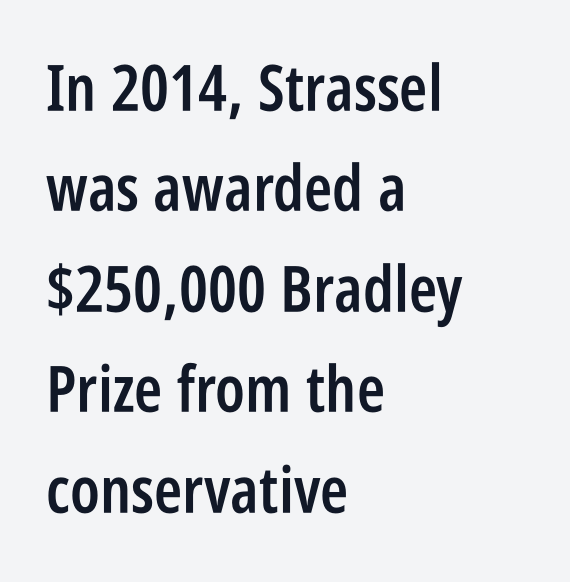
{"serif": "no", "italic": "no", "bold": "semi", "weight": "semibold", "width": "condensed", "stroke_contrast": "low", "x_height": "large", "monospaced": "no", "underline": "no", "align": "left", "line_spacing": "normal", "line_spacing_ratio": 1.57, "letter_spacing": "normal", "letter_spacing_em": 0.0, "glyph_px": 64}
